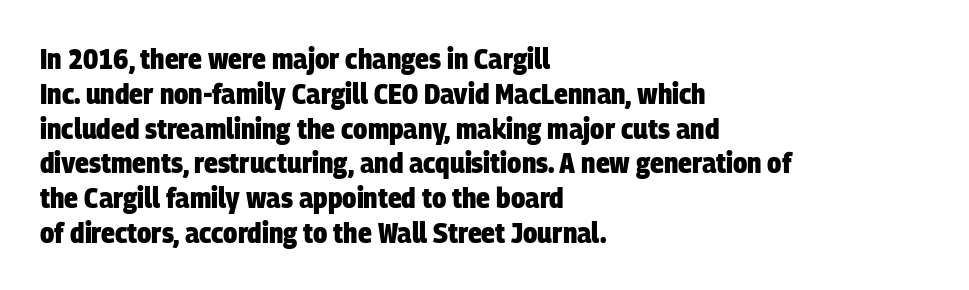
Q: Is the text bold? A: Yes.
Q: Is the typeface a serif or a sans-serif typeface? A: Sans-serif.
Q: Is the text underlined? A: No.
Q: How is the paragraph aligned? A: Left-aligned.
Q: Is the spacing between letters normal or unusually wide? A: Normal.
Q: Width (condensed, normal, or wide)? A: Condensed.
Q: Stroke contrast? A: Low.
Q: x-height? A: Large.
Q: Monospaced? A: No.
